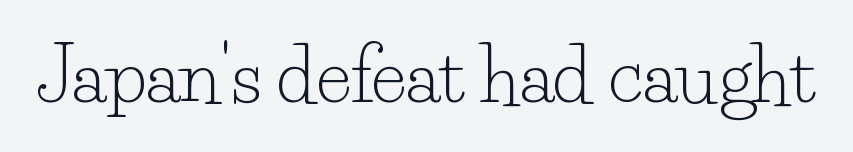
The image shows 73 px light serif type, upright; set normal letter spacing, not underlined; low stroke contrast and a small x-height.
